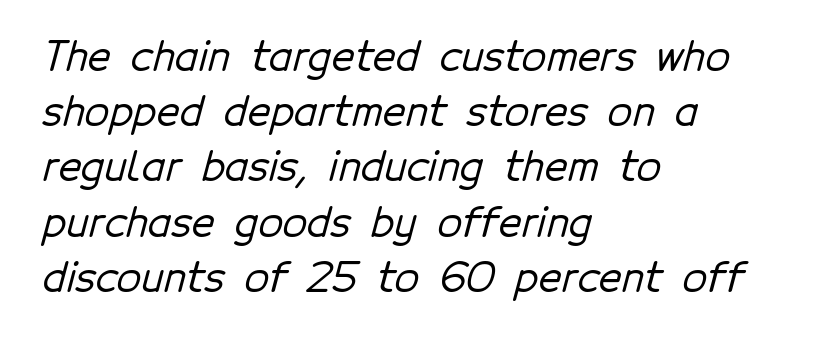
Quick note: interline space is typical. This sample uses a sans-serif face. Students, note that the glyphs here touch the page at normal intervals. Clear beneath every line of the passage. The text block is weighted toward the left margin, trailing off unevenly rightward.
